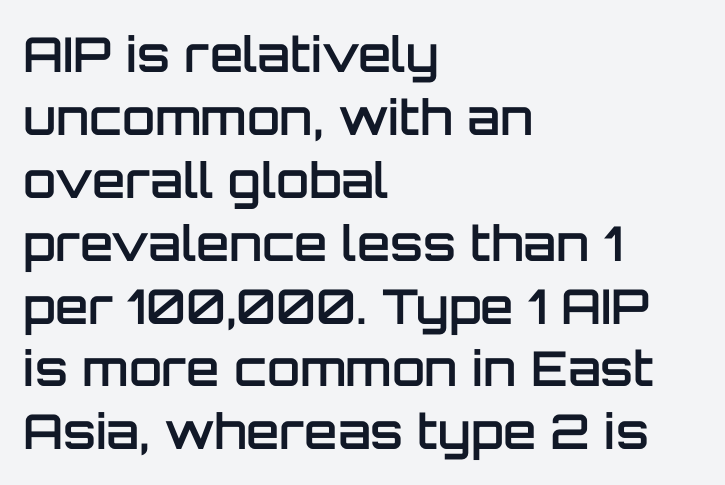
Think of a printed novel: that variable character pitch is what you see here. Which margin do the lines hug? The left one — the right edge is uneven. Typographically, this falls in the sans-serif category. Line spacing here is normal. Tracking here is standard; glyphs follow each other at the usual distance. Letters rest on an invisible, unmarked baseline.
